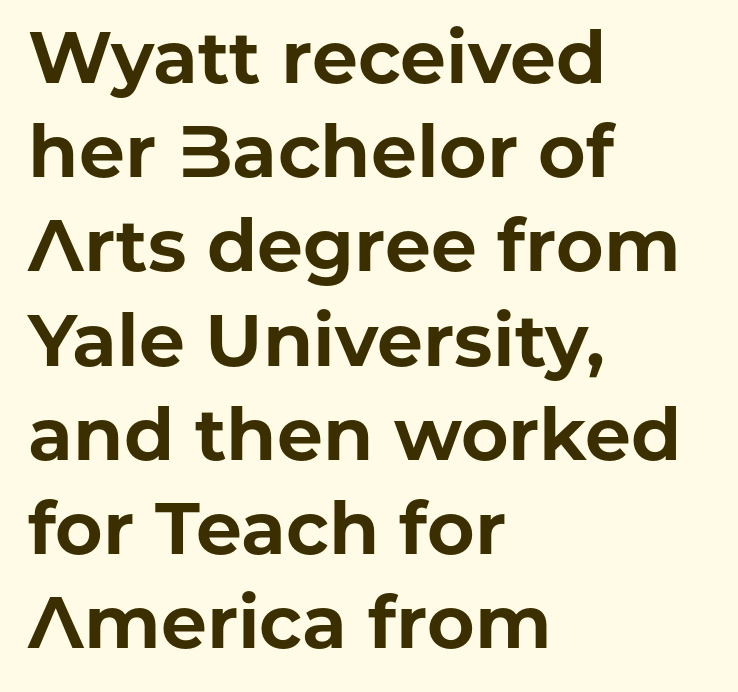
One glance says typical: line gaps are just what's usual. The axis of the letterforms is exactly vertical. Character widths vary here, with narrow letters taking less room than wide ones. The letters sit at their default tracking, neither squeezed nor spread. Does the copy run flush right? No — it runs flush left. Plain, unruled lines of type.
